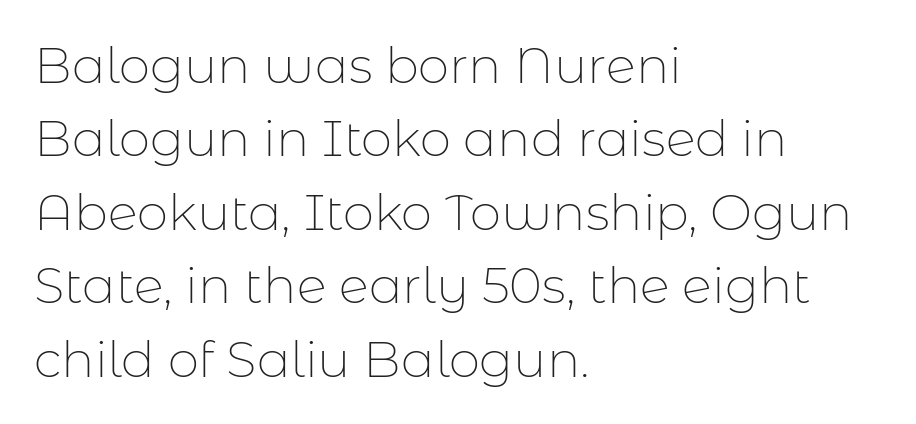
These lines are rendered in a variable-pitch font. Anything drawn beneath the words? Only blank space. Each line starts at the same left margin while the right side varies. If you measured baseline to baseline, you'd find a middling distance. If you drew a line through each stem, it would be perfectly vertical.
